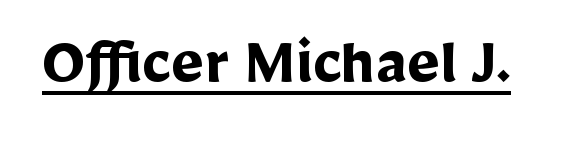
Like a heading marked for emphasis, these lines bear an underscore. Spacing between characters is what you'd get straight out of the box. In terms of weight, the rendering is a true, heavy bold. This is sans-serif lettering, the kind often seen on screens and signage. This is roman type, the default non-slanted kind.
